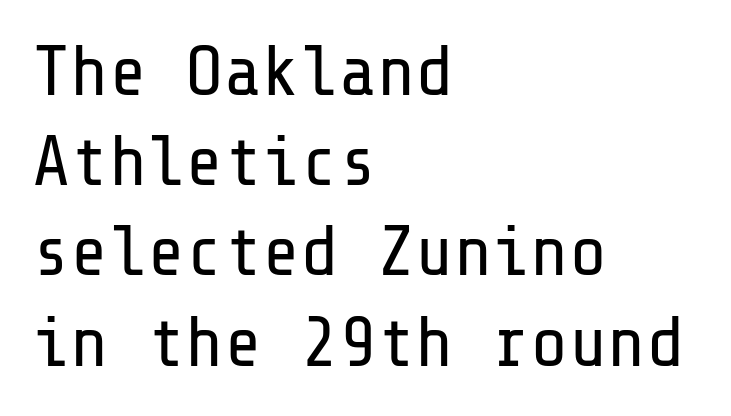
The image shows 71 px regular-weight sans-serif type, upright; set left-aligned, normal line spacing (1.27x), normal letter spacing, not underlined; low stroke contrast and a medium x-height.
